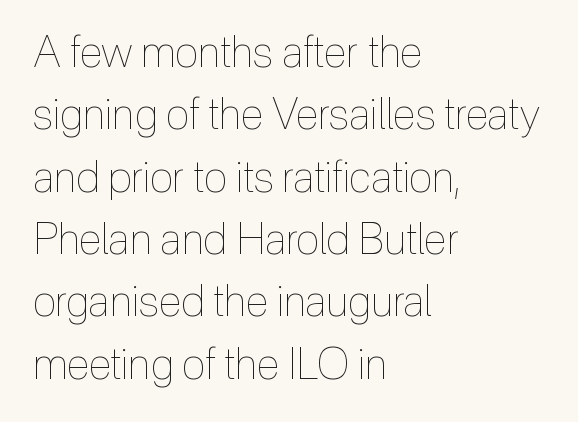
Q: Is the text bold? A: No.
Q: Is the text italic (slanted)? A: No, it is upright.
Q: Is the text underlined? A: No.
Q: How is the paragraph aligned? A: Left-aligned.
Q: Is the spacing between letters normal or unusually wide? A: Normal.
Q: Is the spacing between lines tight, normal or loose? A: Normal.
Q: Width (condensed, normal, or wide)? A: Condensed.
Q: x-height? A: Medium.
Q: Monospaced? A: No.
